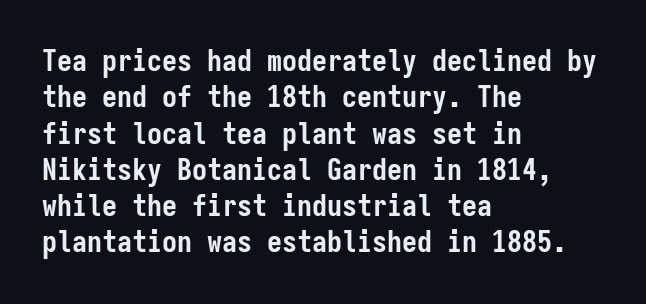
The image shows 30 px semibold, condensed sans-serif type, upright, monospaced; set left-aligned, line spacing 1.21x, normal letter spacing, not underlined; low stroke contrast and a medium x-height.
